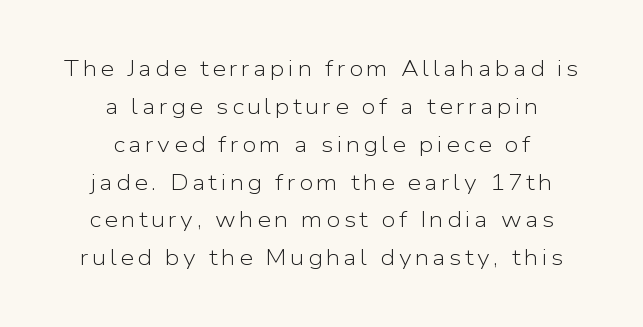
{"italic": "no", "bold": "no", "underline": "no", "align": "center", "line_spacing_ratio": 1.72, "glyph_px": 22}
